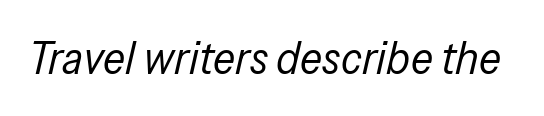
Q: Is the text bold? A: No.
Q: Is the text italic (slanted)? A: Yes, it leans right by about 13 degrees.
Q: Is the text underlined? A: No.
Q: Is the spacing between letters normal or unusually wide? A: Normal.
Q: Width (condensed, normal, or wide)? A: Condensed.
Q: Stroke contrast? A: Low.
Q: x-height? A: Medium.
Q: Monospaced? A: No.
